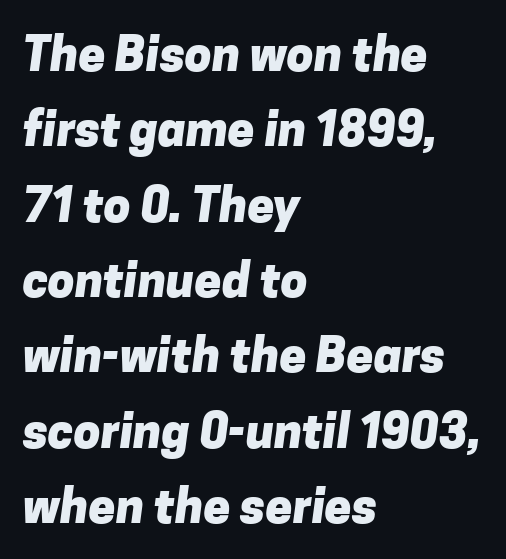
The lines are quadded left. Here the glyphs are tracked normally, forming tight word shapes. Set as a true bold cut, around the 700 mark. Descender tails drop into unmarked territory. Regarding leading, the lines here are spaced in the standard way.
